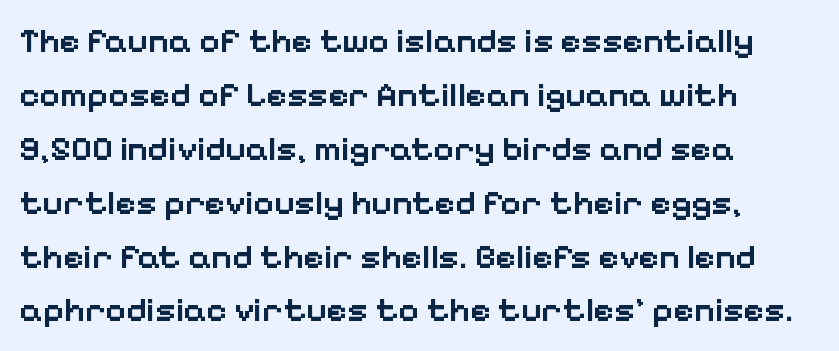
{"serif": "no", "italic": "no", "bold": "semi", "weight": "semibold", "width": "normal", "stroke_contrast": "low", "x_height": "medium", "monospaced": "no", "underline": "no", "align": "left", "line_spacing": "normal", "line_spacing_ratio": 1.54, "letter_spacing": "normal", "letter_spacing_em": 0.0, "glyph_px": 35}
